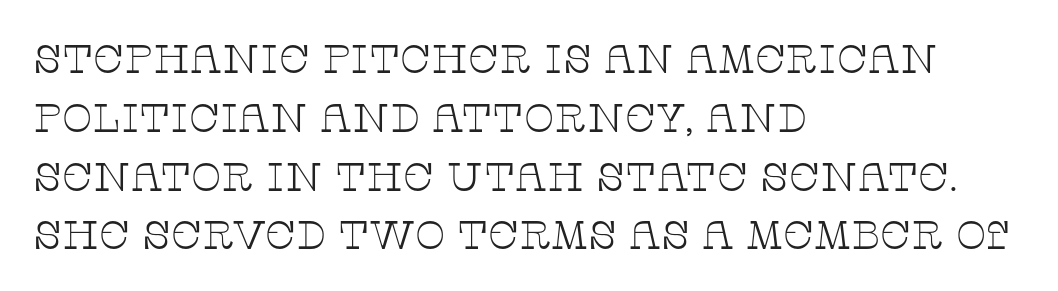
The image shows 40 px thin, wide serif type, upright; set left-aligned, normal line spacing (1.47x), normal letter spacing, not underlined; low stroke contrast and a large x-height.
